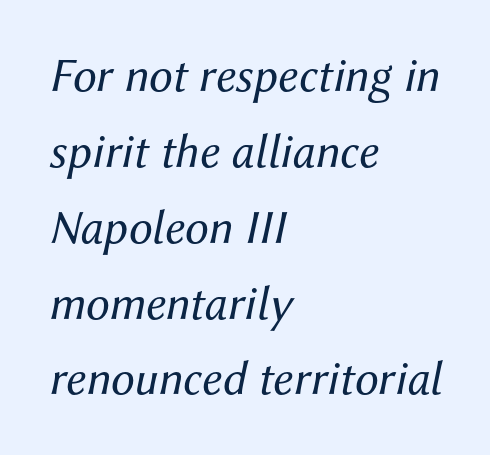
{"italic": "yes", "lean": "right", "slant_degrees": 12, "bold": "no", "weight": "regular", "width": "normal", "stroke_contrast": "medium", "x_height": "medium", "monospaced": "no", "underline": "no", "align": "left", "line_spacing": "normal", "line_spacing_ratio": 1.58, "letter_spacing": "normal", "letter_spacing_em": 0.0, "glyph_px": 48}
